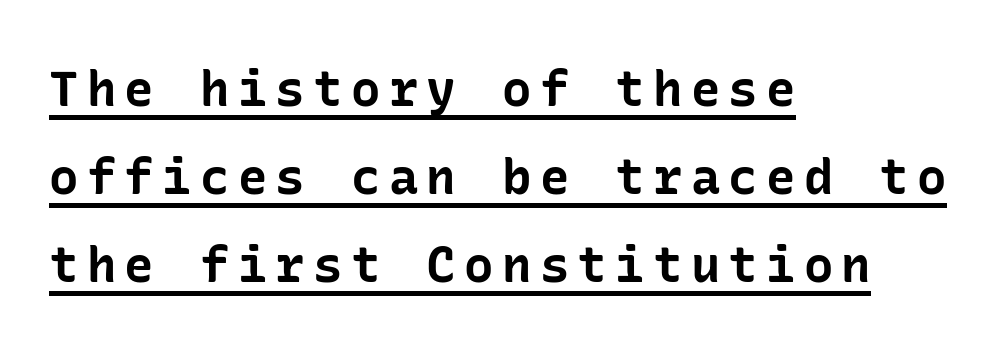
Each line of the rendering has a horizontal stroke beneath the glyphs. These lines stack with their left ends in a neat column. Compared with an ordinary text face, these strokes are far heavier — a full bold. Every character sits straight up, as roman type does. The type family on display is of the sans-serif kind.
